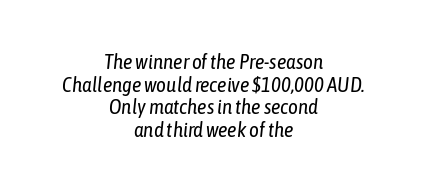
The image shows 21 px text type, italic (leaning right); set centered, tight line spacing (1.08x), normal letter spacing, not underlined.
